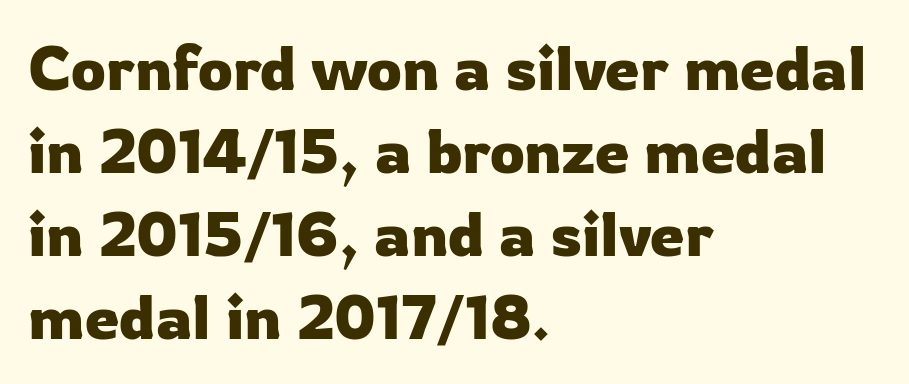
{"serif": "no", "italic": "no", "width": "normal", "stroke_contrast": "low", "x_height": "medium", "monospaced": "no", "underline": "no", "align": "left", "line_spacing": "normal", "line_spacing_ratio": 1.34, "letter_spacing": "normal", "letter_spacing_em": 0.0, "glyph_px": 62}
